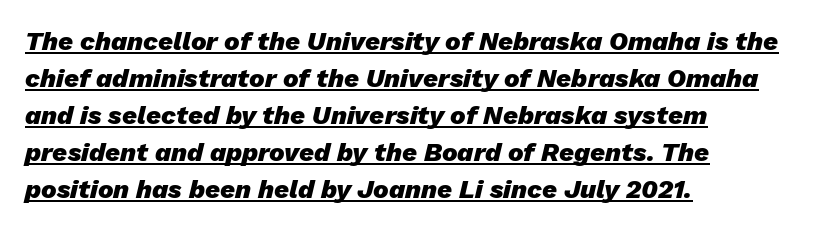
{"italic": "yes", "lean": "right", "slant_degrees": 13, "bold": "yes", "underline": "yes", "align": "left", "line_spacing": "normal", "line_spacing_ratio": 1.42, "letter_spacing": "normal", "letter_spacing_em": 0.0, "glyph_px": 26}
